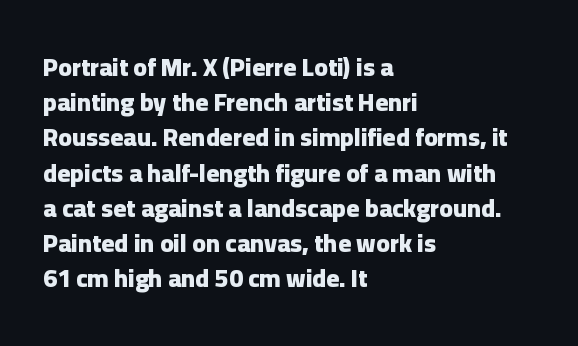
Here the glyphs are tracked normally, forming tight word shapes. Posture: upright roman. Plain, unruled lines of type. Leading matches the norm, producing a regular column.
